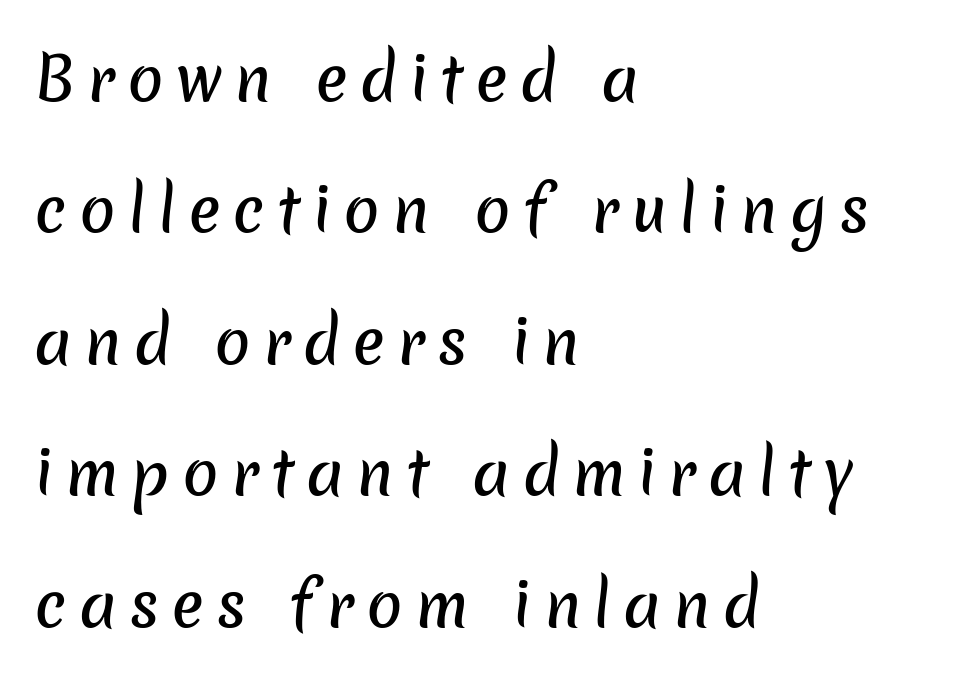
{"serif": "no", "width": "normal", "stroke_contrast": "low", "x_height": "medium", "monospaced": "no", "underline": "no", "align": "left", "line_spacing": "loose", "line_spacing_ratio": 2.19, "letter_spacing": "wide", "letter_spacing_em": 0.2, "glyph_px": 60}
